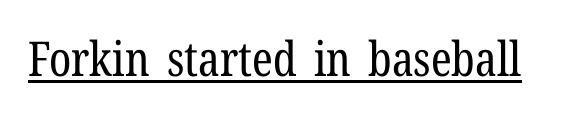
{"serif": "yes", "italic": "no", "bold": "no", "weight": "regular", "width": "condensed", "stroke_contrast": "low", "x_height": "medium", "monospaced": "no", "underline": "yes", "letter_spacing": "normal", "letter_spacing_em": 0.0, "glyph_px": 48}
